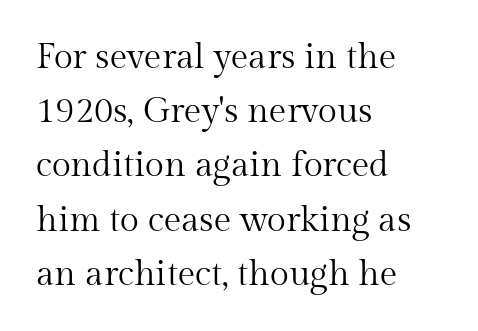
Check under the words: just untouched page. How are the letters spaced? Ordinarily, with no added tracking. If you drew a line through each stem, it would be perfectly vertical. No extra ink here — the face is not bold. Note the varied advance widths — an 'i' is clearly narrower than an 'm'.
